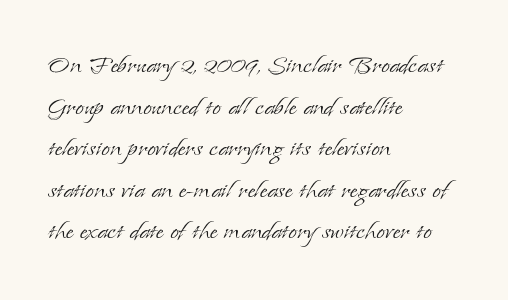
The image shows 31 px light serif type; set left-aligned, normal line spacing (1.34x), normal letter spacing, not underlined; low stroke contrast and a small x-height.
